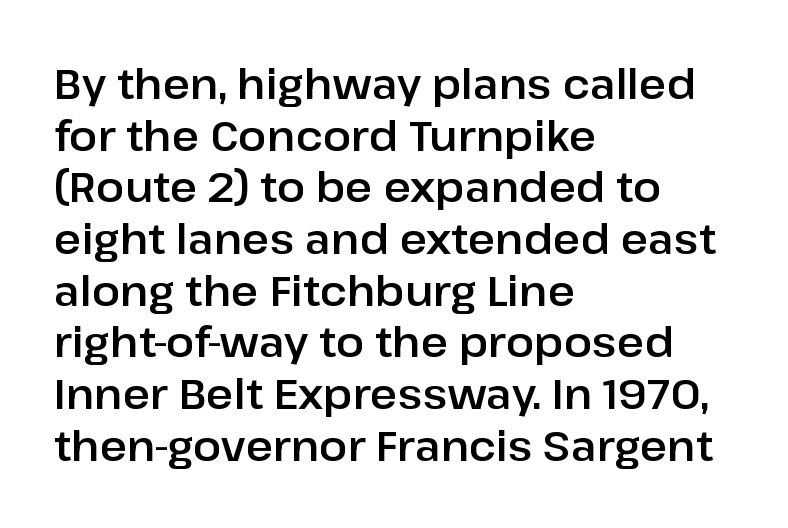
{"serif": "no", "italic": "no", "width": "normal", "stroke_contrast": "low", "x_height": "medium", "monospaced": "no", "underline": "no", "align": "left", "line_spacing_ratio": 1.23, "letter_spacing": "normal", "letter_spacing_em": 0.0, "glyph_px": 42}
